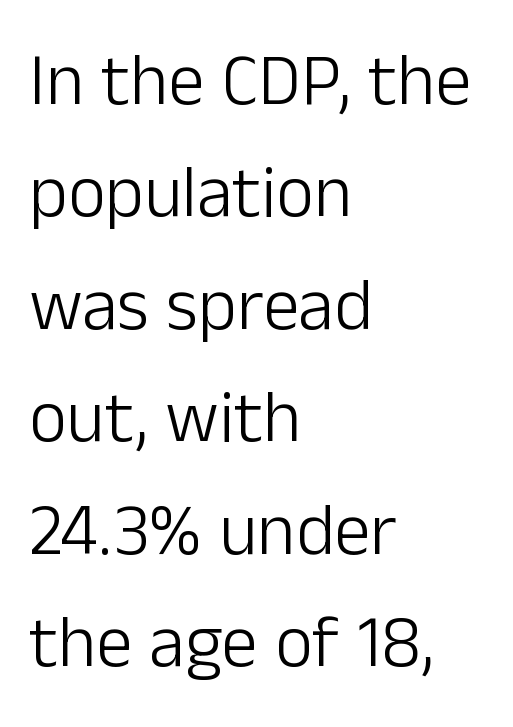
{"serif": "no", "italic": "no", "bold": "no", "weight": "light", "width": "normal", "stroke_contrast": "low", "x_height": "medium", "monospaced": "no", "underline": "no", "align": "left", "line_spacing": "normal", "line_spacing_ratio": 1.54, "letter_spacing": "normal", "letter_spacing_em": 0.0, "glyph_px": 73}
